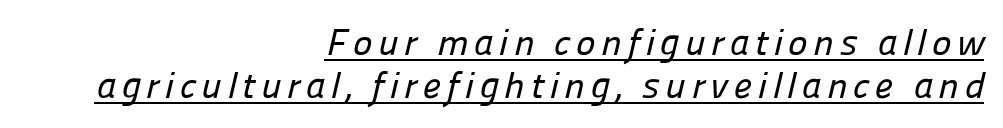
{"serif": "no", "width": "normal", "stroke_contrast": "low", "x_height": "medium", "monospaced": "no", "underline": "yes", "align": "right", "line_spacing_ratio": 1.17, "glyph_px": 37}
